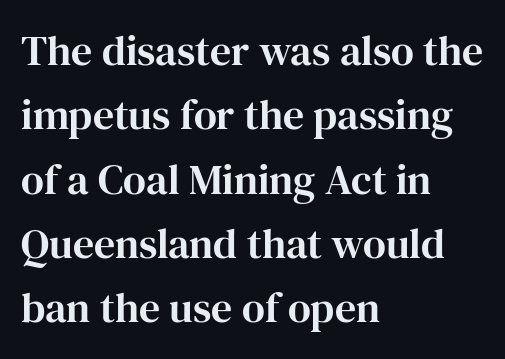
The image shows 42 px serif type, upright; set left-aligned, normal line spacing (1.53x), normal letter spacing, not underlined; high stroke contrast and a medium x-height.
